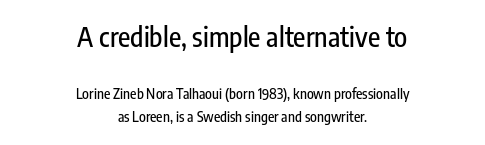
Honestly, the letter spacing is just normal — you wouldn't notice it. No word sits above an underline. Every row of glyphs is offset so its center matches the block's center. One glance says typical: line gaps are just what's usual. It's the straight-up-and-down kind of type.
